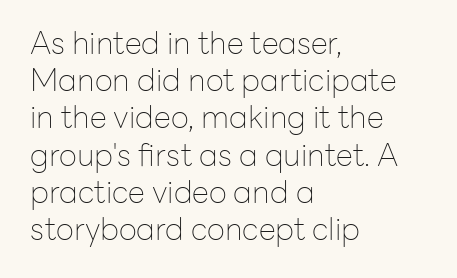
The font family rendered here belongs to the sans-serif group. Where is the straight margin? On the left. The type is set solid horizontally, with unmodified tracking. A roman cut, with each character standing at attention.
